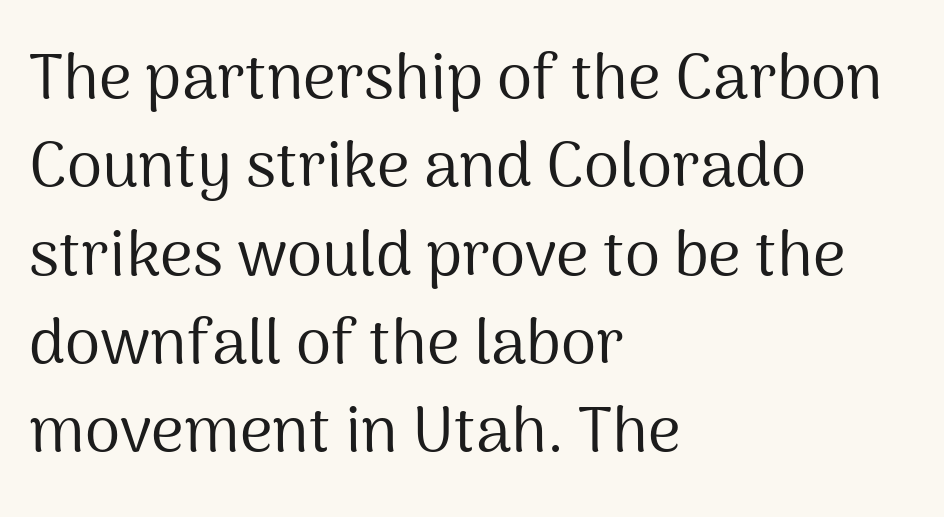
Q: Is the text bold? A: No.
Q: Is the text italic (slanted)? A: No, it is upright.
Q: Is the typeface a serif or a sans-serif typeface? A: Sans-serif.
Q: Is the text underlined? A: No.
Q: How is the paragraph aligned? A: Left-aligned.
Q: Is the spacing between letters normal or unusually wide? A: Normal.
Q: Is the spacing between lines tight, normal or loose? A: Normal.
Q: Width (condensed, normal, or wide)? A: Normal.
Q: Stroke contrast? A: Medium.
Q: x-height? A: Medium.
Q: Monospaced? A: No.
